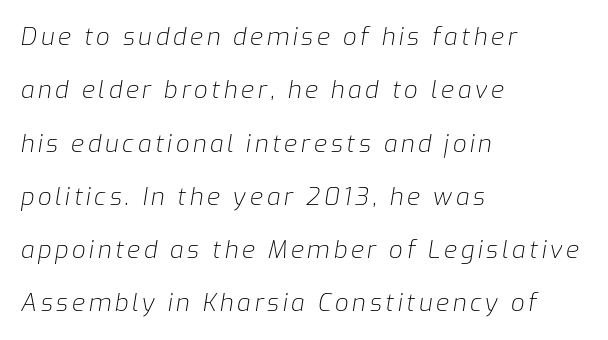
{"italic": "yes", "lean": "right", "slant_degrees": 9, "bold": "no", "underline": "no", "align": "left", "line_spacing": "loose", "line_spacing_ratio": 2.22, "glyph_px": 24}
